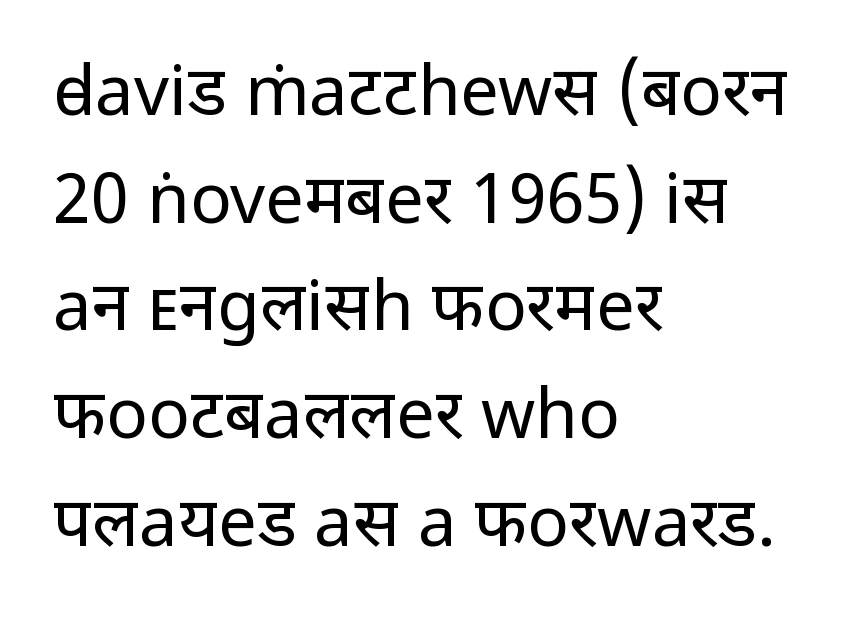
{"serif": "no", "italic": "no", "bold": "no", "weight": "regular", "width": "normal", "stroke_contrast": "low", "x_height": "medium", "monospaced": "no", "underline": "no", "align": "left", "line_spacing": "normal", "line_spacing_ratio": 1.56, "letter_spacing": "normal", "letter_spacing_em": 0.0, "glyph_px": 69}
